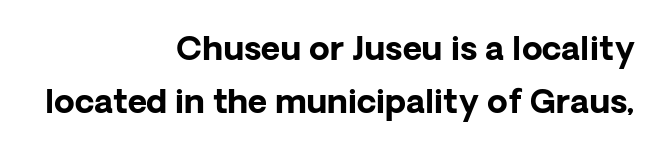
The image shows 33 px bold sans-serif type, upright; set right-aligned, normal line spacing (1.6x), normal letter spacing, not underlined; low stroke contrast and a medium x-height.
